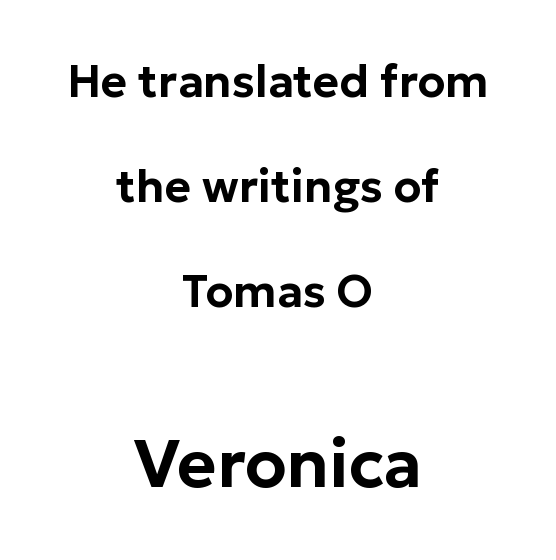
Whoever set this chose breathing room over compactness in the vertical rhythm. Leftover space on each line is divided equally before and after the words. Is this a fixed-width face? No — the glyphs have proportional, varying widths. Every character sits straight up, as roman type does. Caption: standard tracking, unaltered.
